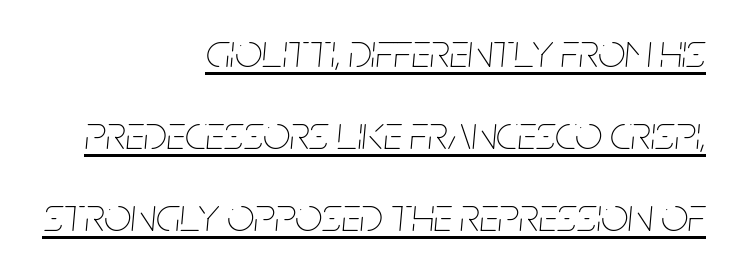
A quiet, ordinary-to-light weight characterises the typeface. The face used here is proportionally spaced, like ordinary book or web type. Slanted lettering throughout. You can see a thin bar hugging the bottom of the glyphs.
